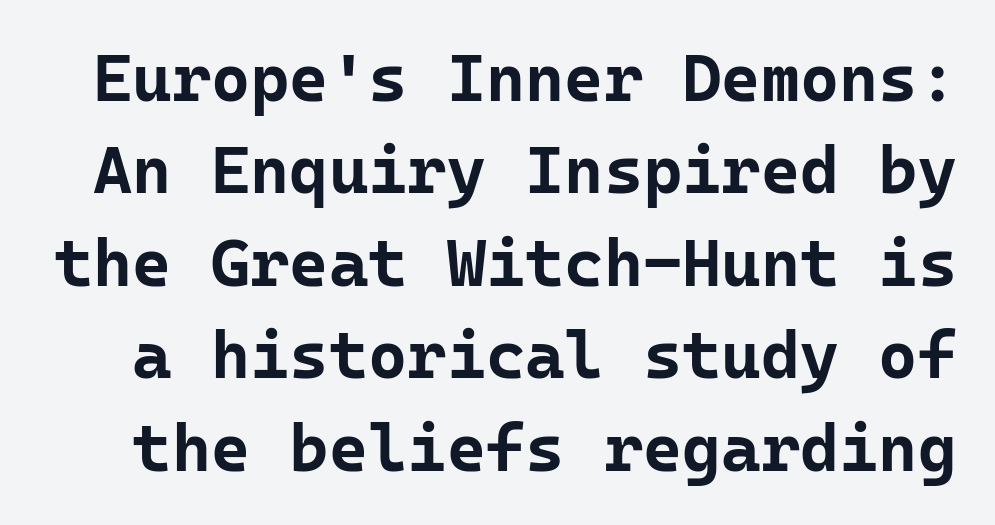
{"serif": "no", "italic": "no", "bold": "yes", "weight": "bold", "width": "normal", "stroke_contrast": "low", "x_height": "medium", "monospaced": "yes", "underline": "no", "line_spacing": "normal", "line_spacing_ratio": 1.38, "letter_spacing": "normal", "letter_spacing_em": 0.0, "glyph_px": 67}
